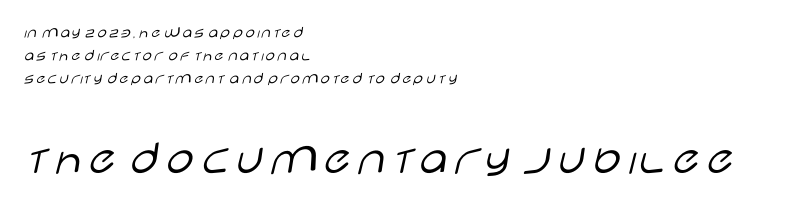
{"serif": "no", "bold": "no", "weight": "light", "width": "wide", "stroke_contrast": "low", "x_height": "large", "monospaced": "no", "underline": "no", "align": "left", "line_spacing": "normal", "line_spacing_ratio": 1.36, "letter_spacing": "normal", "letter_spacing_em": 0.0, "larger_block": "second", "size_ratio": 2.94, "glyph_px": 50}
